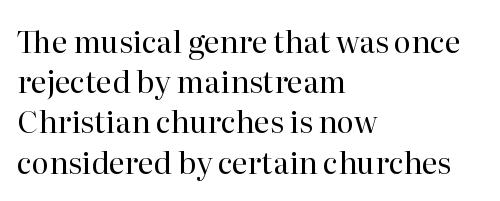
Q: Is the text bold? A: No.
Q: Is the text italic (slanted)? A: No, it is upright.
Q: Is the typeface a serif or a sans-serif typeface? A: Serif.
Q: Is the text underlined? A: No.
Q: How is the paragraph aligned? A: Left-aligned.
Q: Is the spacing between letters normal or unusually wide? A: Normal.
Q: Is the spacing between lines tight, normal or loose? A: Normal.
Q: Width (condensed, normal, or wide)? A: Normal.
Q: Stroke contrast? A: High.
Q: x-height? A: Medium.
Q: Monospaced? A: No.
